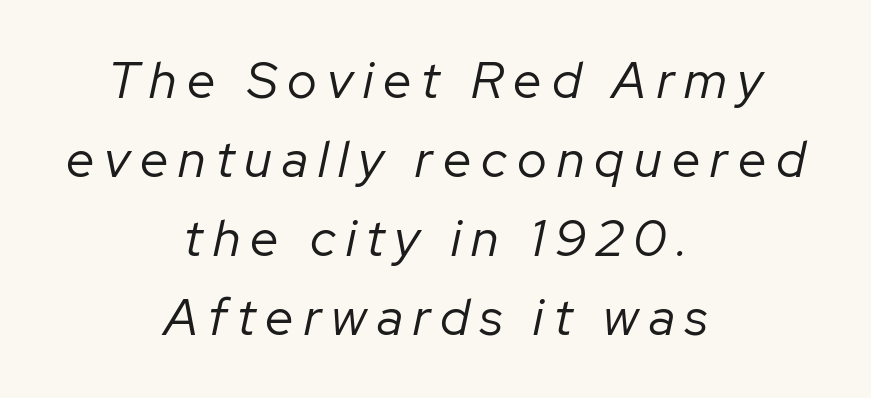
Is this a fixed-width face? No — the glyphs have proportional, varying widths. The letters are spread apart with noticeably loose tracking. The glyphs look as if they've been sheared to an angle. Quick note: underline off. If you folded the block vertically in half, each line would mirror itself in length.
